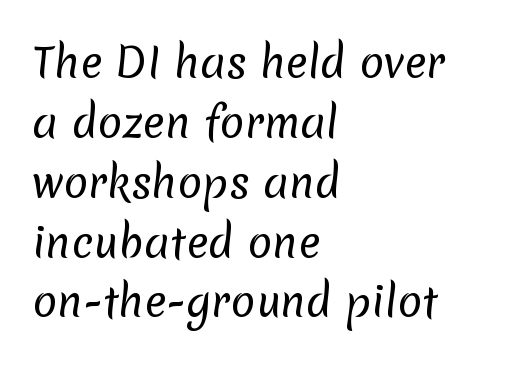
Q: Is the text bold? A: No.
Q: Is the typeface a serif or a sans-serif typeface? A: Sans-serif.
Q: Is the text underlined? A: No.
Q: How is the paragraph aligned? A: Left-aligned.
Q: Is the spacing between letters normal or unusually wide? A: Normal.
Q: Is the spacing between lines tight, normal or loose? A: Normal.
Q: Width (condensed, normal, or wide)? A: Normal.
Q: Stroke contrast? A: Low.
Q: x-height? A: Medium.
Q: Monospaced? A: No.
